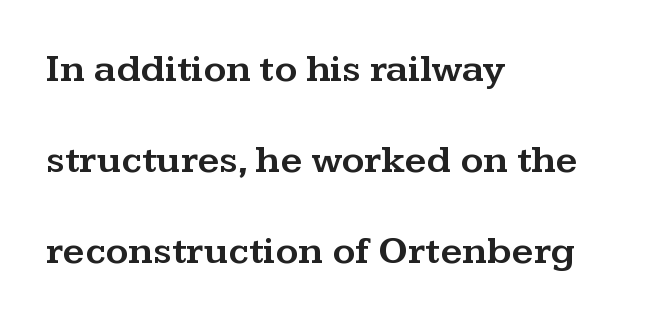
Q: Is the text italic (slanted)? A: No, it is upright.
Q: Is the typeface a serif or a sans-serif typeface? A: Serif.
Q: Is the text underlined? A: No.
Q: How is the paragraph aligned? A: Left-aligned.
Q: Is the spacing between letters normal or unusually wide? A: Normal.
Q: Is the spacing between lines tight, normal or loose? A: Loose.
Q: Width (condensed, normal, or wide)? A: Wide.
Q: Stroke contrast? A: Medium.
Q: x-height? A: Medium.
Q: Monospaced? A: No.
